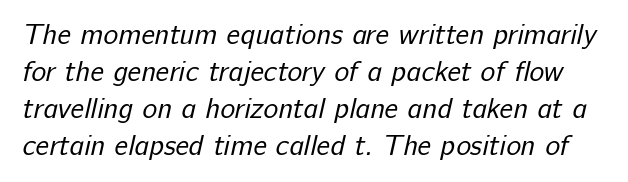
Q: Is the text bold? A: No.
Q: Is the typeface a serif or a sans-serif typeface? A: Sans-serif.
Q: Is the text underlined? A: No.
Q: Is the spacing between letters normal or unusually wide? A: Normal.
Q: Is the spacing between lines tight, normal or loose? A: Normal.
Q: Width (condensed, normal, or wide)? A: Normal.
Q: Stroke contrast? A: Low.
Q: x-height? A: Medium.
Q: Monospaced? A: No.
